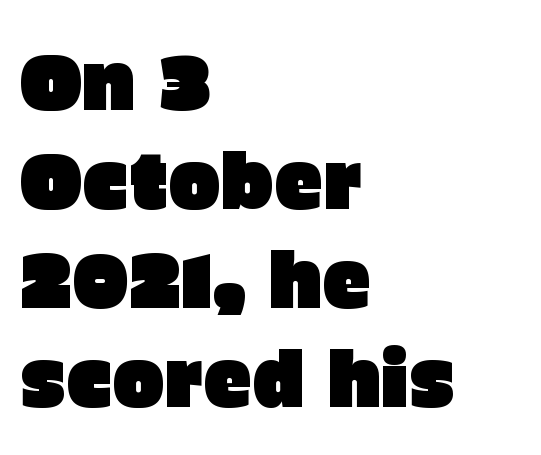
This rendering employs a face without finishing strokes, i.e., a sans-serif. The letters stand straight up with perfectly vertical stems. Spacing between characters is what you'd get straight out of the box. Whoever set this chose a conventional vertical rhythm.
